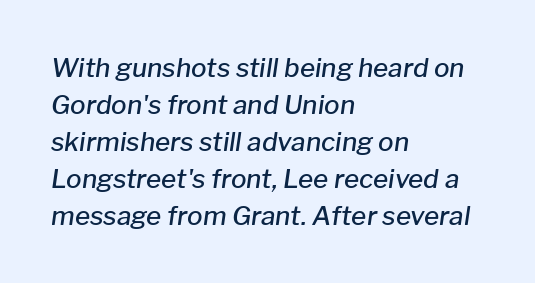
Q: Is the text bold? A: Semi-bold.
Q: Is the text italic (slanted)? A: Yes, it leans right by about 8 degrees.
Q: Is the text underlined? A: No.
Q: How is the paragraph aligned? A: Left-aligned.
Q: Is the spacing between letters normal or unusually wide? A: Normal.
Q: Is the spacing between lines tight, normal or loose? A: Normal.
